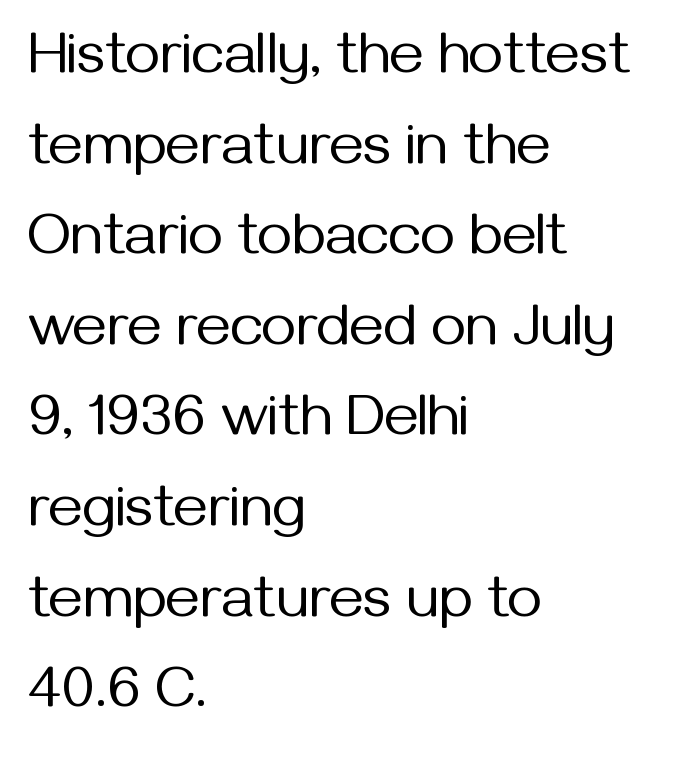
The image shows 60 px regular-weight sans-serif type, upright; set left-aligned, normal line spacing (1.51x), normal letter spacing, not underlined; medium stroke contrast and a medium x-height.
